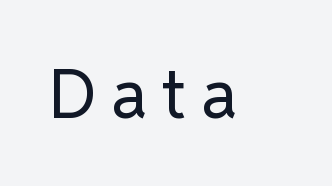
{"serif": "no", "italic": "no", "bold": "no", "weight": "regular", "width": "normal", "stroke_contrast": "low", "x_height": "medium", "monospaced": "no", "underline": "no", "letter_spacing": "wide", "letter_spacing_em": 0.21, "glyph_px": 69}
